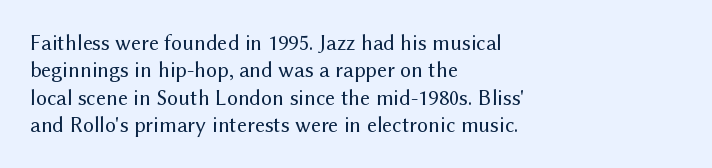
{"italic": "no", "bold": "no", "underline": "no", "align": "left", "line_spacing_ratio": 1.24, "letter_spacing": "normal", "letter_spacing_em": 0.0, "glyph_px": 22}
